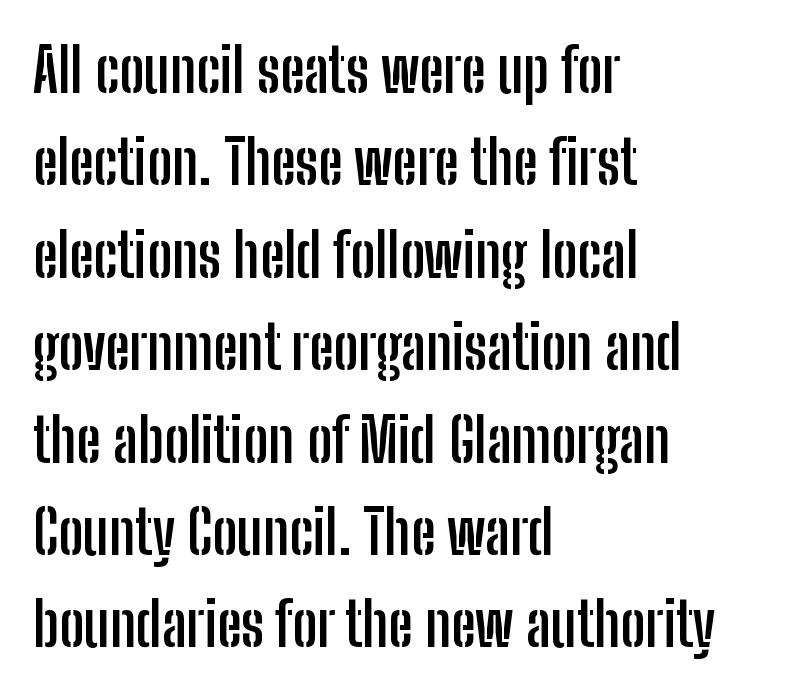
The image shows 60 px semibold, condensed sans-serif type, upright; set left-aligned, normal line spacing (1.54x), normal letter spacing, not underlined; low stroke contrast and a medium x-height.
